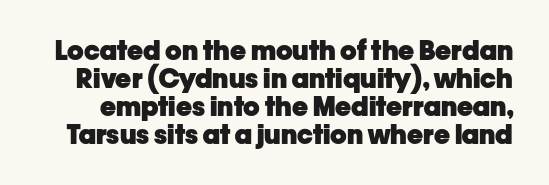
Q: Is the text bold? A: Yes.
Q: Is the text italic (slanted)? A: No, it is upright.
Q: Is the text underlined? A: No.
Q: Is the spacing between letters normal or unusually wide? A: Normal.
Q: Is the spacing between lines tight, normal or loose? A: Tight.
